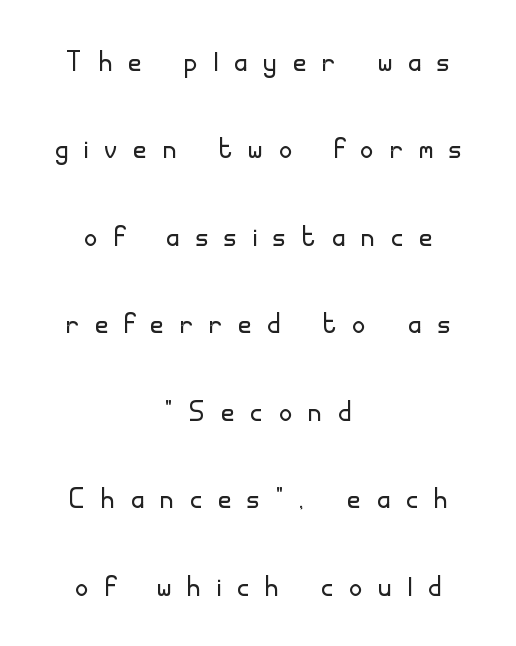
{"serif": "no", "italic": "no", "bold": "no", "weight": "light", "width": "normal", "stroke_contrast": "low", "x_height": "small", "monospaced": "no", "underline": "no", "align": "center", "line_spacing": "loose", "line_spacing_ratio": 2.43, "letter_spacing": "wide", "letter_spacing_em": 0.46, "glyph_px": 36}
